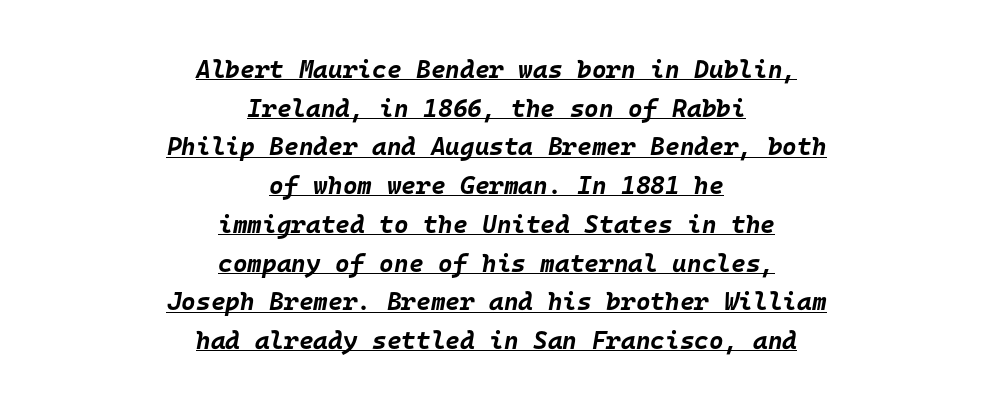
Q: Is the text bold? A: Yes.
Q: Is the text italic (slanted)? A: Yes, it leans right by about 10 degrees.
Q: Is the text underlined? A: Yes.
Q: How is the paragraph aligned? A: Centered.
Q: Is the spacing between letters normal or unusually wide? A: Normal.
Q: Is the spacing between lines tight, normal or loose? A: Normal.
